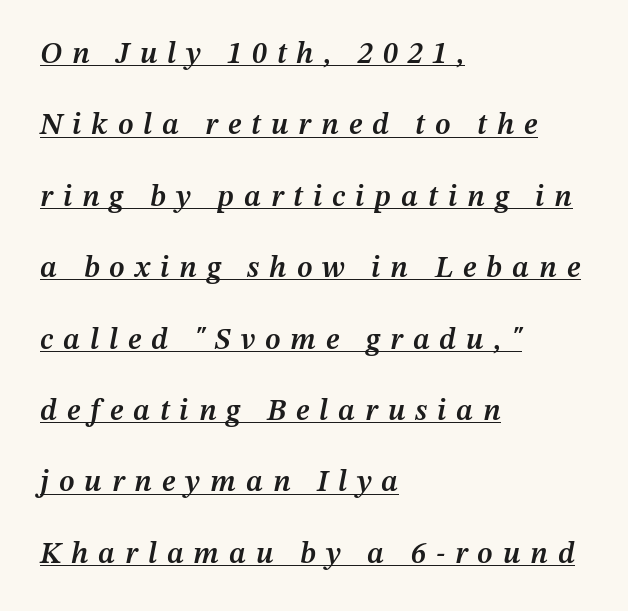
The image shows 30 px semibold type, italic (leaning right); set left-aligned, loose line spacing (2.38x), unusually wide letter spacing (+0.33 em), underlined; medium stroke contrast and a medium x-height.
